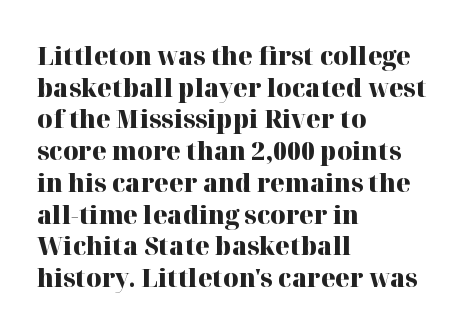
{"italic": "no", "bold": "yes", "underline": "no", "align": "left", "line_spacing_ratio": 1.22, "letter_spacing": "normal", "letter_spacing_em": 0.0, "glyph_px": 26}
